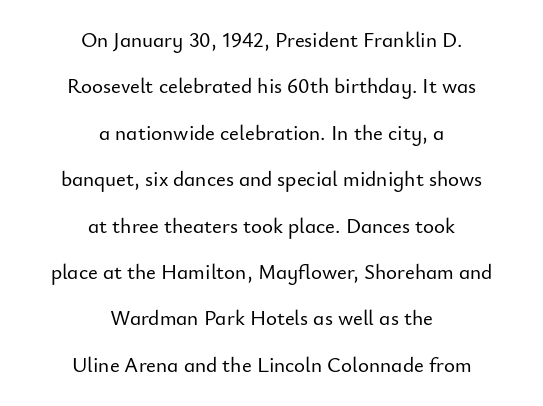
{"italic": "no", "underline": "no", "align": "center", "line_spacing": "loose", "line_spacing_ratio": 2.21, "letter_spacing": "normal", "letter_spacing_em": 0.0, "glyph_px": 21}
